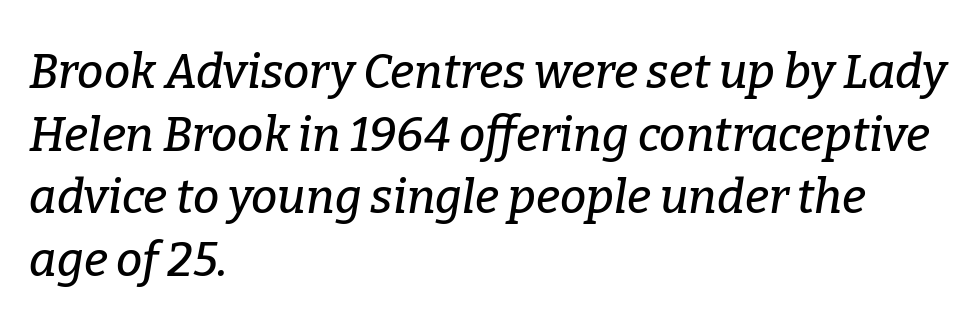
{"serif": "yes", "italic": "yes", "lean": "right", "slant_degrees": 9, "width": "normal", "stroke_contrast": "low", "x_height": "medium", "monospaced": "no", "underline": "no", "align": "left", "line_spacing": "normal", "line_spacing_ratio": 1.33, "letter_spacing": "normal", "letter_spacing_em": 0.0, "glyph_px": 47}
